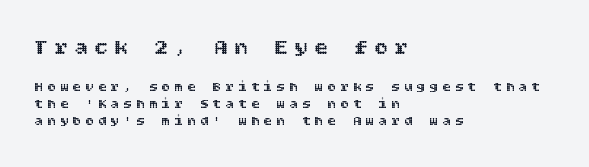
The letters are spread apart with noticeably loose tracking. Character size in the leading block exceeds that of the trailing block. In terms of posture, this sample is upright. If you drew a ruler down the left edge, every line would touch it. Quick note: underline off.
